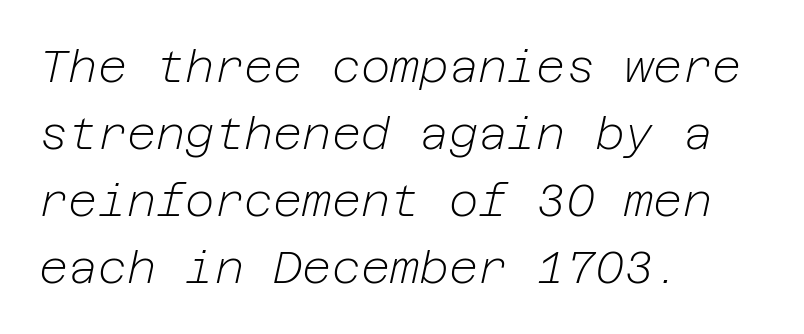
In terms of posture, this sample is oblique. Observe the ordinary spacing: letters are neighbours, not strangers. Type without underlining. Leading matches the norm, producing a regular column.
